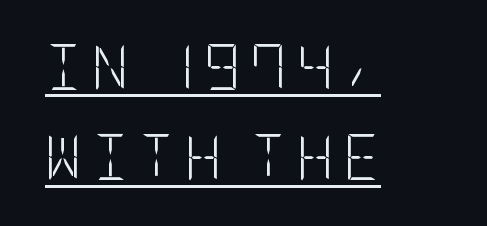
The image shows 45 px light, condensed sans-serif type, upright; set left-aligned, loose line spacing (2.01x), unusually wide letter spacing (+0.22 em), underlined; low stroke contrast and a large x-height.
